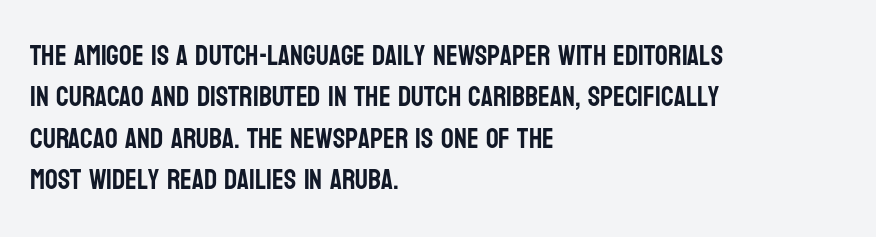
The strip under each line holds only bare page. The paragraph has a hard left edge and a soft right edge. In terms of posture, this sample is upright. The letters advance in unequal steps, a hallmark of proportional type. Is there much room between lines? A standard amount, neither cramped nor airy.
